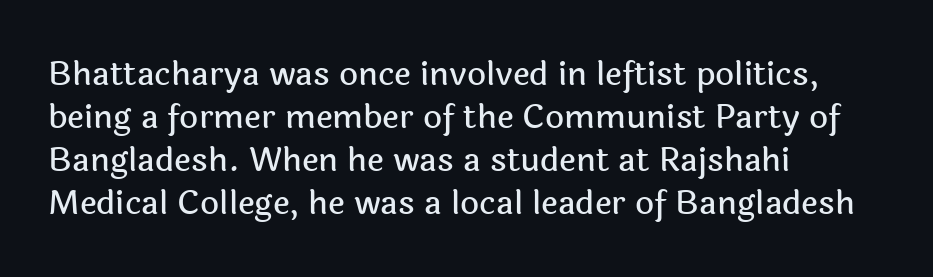
The image shows 33 px sans-serif type, upright; set left-aligned, normal line spacing (1.3x), normal letter spacing, not underlined; a medium x-height.
